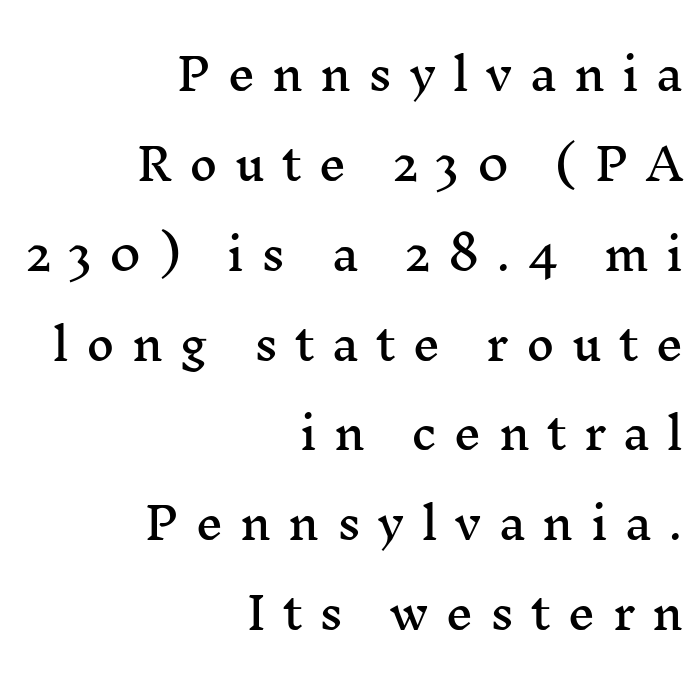
The image shows 43 px wide serif type, upright; set right-aligned, loose line spacing (2.09x), unusually wide letter spacing (+0.4 em), not underlined; medium stroke contrast and a medium x-height.
